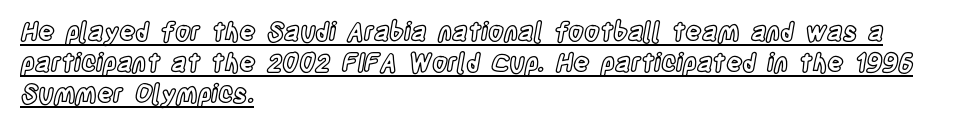
Q: Is the text italic (slanted)? A: Yes.
Q: Is the text underlined? A: Yes.
Q: How is the paragraph aligned? A: Left-aligned.
Q: Is the spacing between letters normal or unusually wide? A: Normal.
